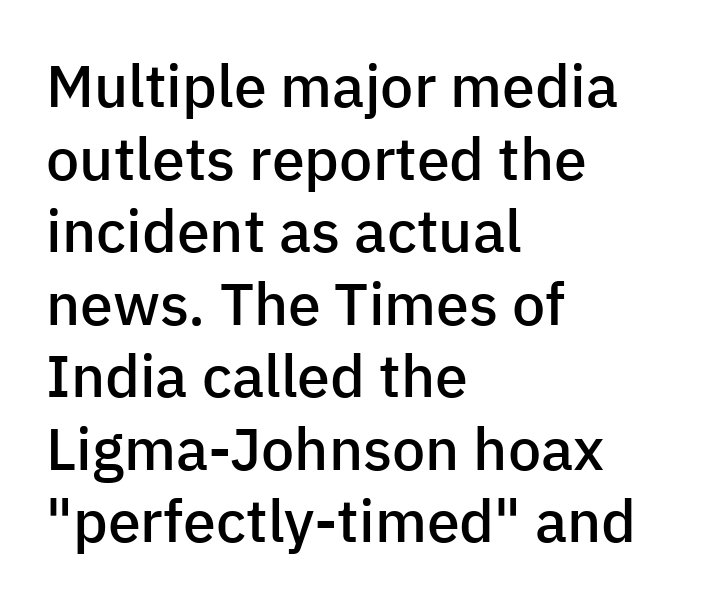
Q: Is the text bold? A: Semi-bold.
Q: Is the text italic (slanted)? A: No, it is upright.
Q: Is the typeface a serif or a sans-serif typeface? A: Sans-serif.
Q: Is the text underlined? A: No.
Q: How is the paragraph aligned? A: Left-aligned.
Q: Is the spacing between letters normal or unusually wide? A: Normal.
Q: Width (condensed, normal, or wide)? A: Normal.
Q: Stroke contrast? A: Low.
Q: x-height? A: Medium.
Q: Monospaced? A: No.
